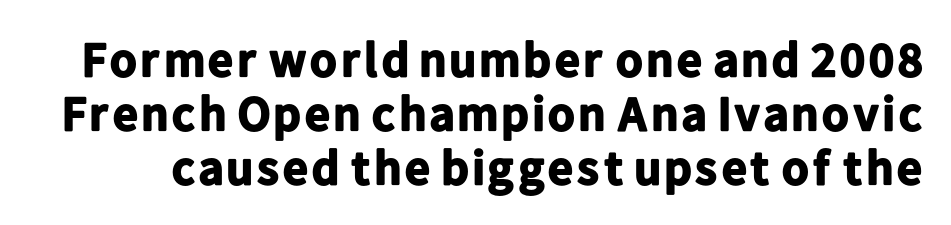
The image shows 49 px bold sans-serif type, upright; set tight line spacing (1.1x), normal letter spacing, not underlined; low stroke contrast and a medium x-height.
